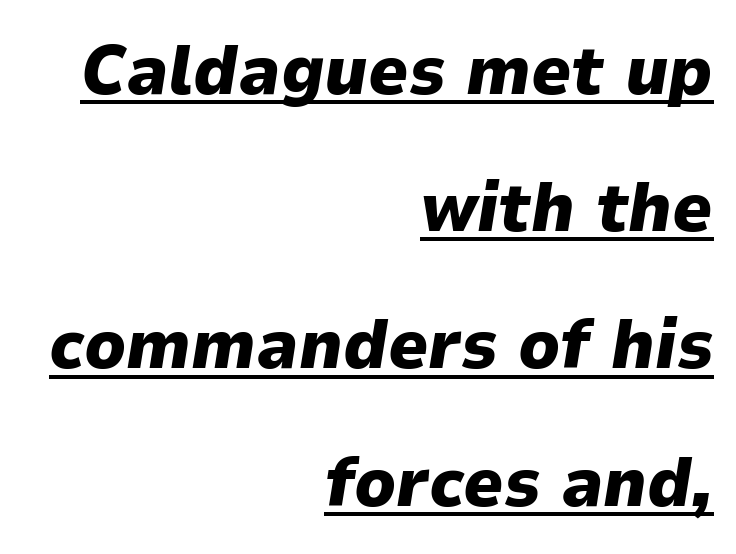
Q: Is the text bold? A: Yes.
Q: Is the text italic (slanted)? A: Yes, it leans right by about 9 degrees.
Q: Is the text underlined? A: Yes.
Q: How is the paragraph aligned? A: Right-aligned.
Q: Is the spacing between letters normal or unusually wide? A: Normal.
Q: Is the spacing between lines tight, normal or loose? A: Loose.
Q: Width (condensed, normal, or wide)? A: Normal.
Q: Stroke contrast? A: Low.
Q: x-height? A: Medium.
Q: Monospaced? A: No.
